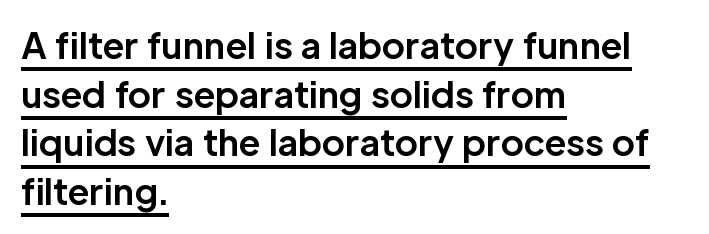
The image shows 35 px bold sans-serif type, upright; set left-aligned, normal line spacing (1.39x), normal letter spacing, underlined; low stroke contrast and a medium x-height.
